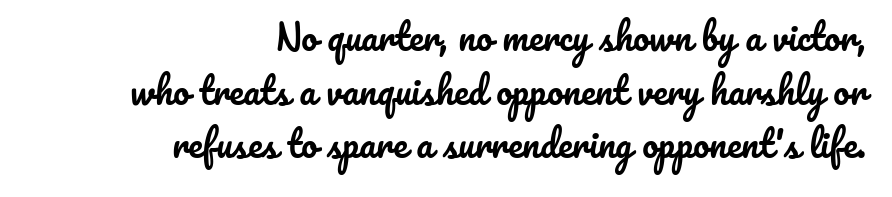
The rendering uses natural spacing where letterforms have individual widths. Which margin do the lines hug? The right one — the left edge is uneven. The specimen omits any rule beneath the text block's lines.
